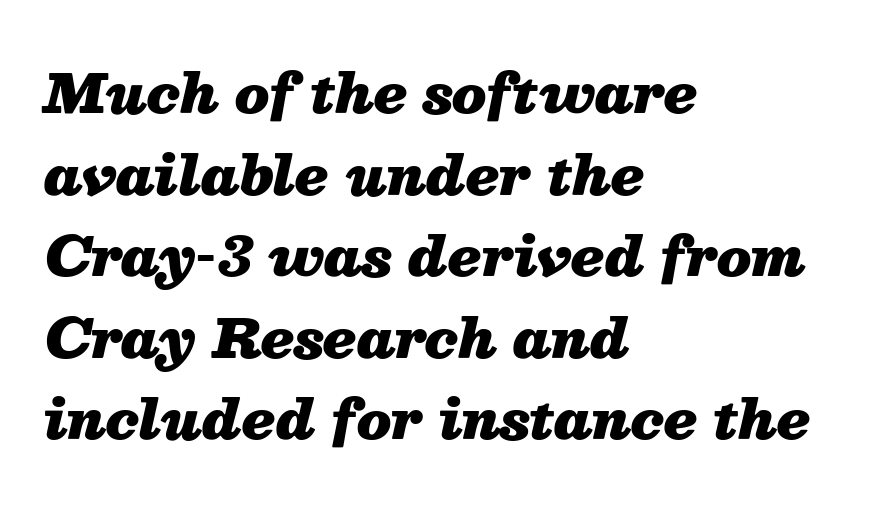
The image shows 54 px heavy type, italic (leaning right); set left-aligned, normal line spacing (1.51x), normal letter spacing, not underlined; medium stroke contrast and a medium x-height.
